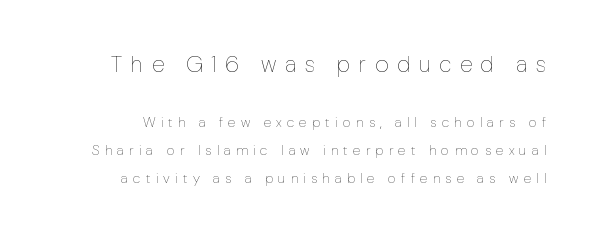
The line texture is sparse and dotted thanks to wide tracking. The passage shown stacks its lines with a broad gap. Scale decreases going downward across the two blocks. Weight class: somewhere from thin through regular. Beneath every word, the page is bare.
